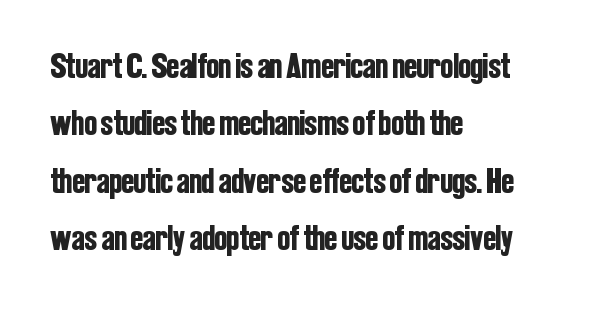
The image shows 37 px condensed sans-serif type, upright; set left-aligned, normal line spacing (1.55x), normal letter spacing, not underlined; low stroke contrast and a medium x-height.
